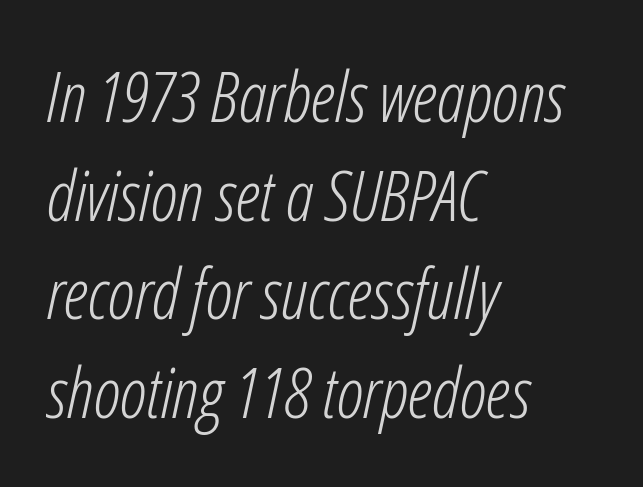
The image shows 70 px light, condensed type, italic (leaning right); set left-aligned, normal line spacing (1.41x), normal letter spacing, not underlined; low stroke contrast and a medium x-height.
